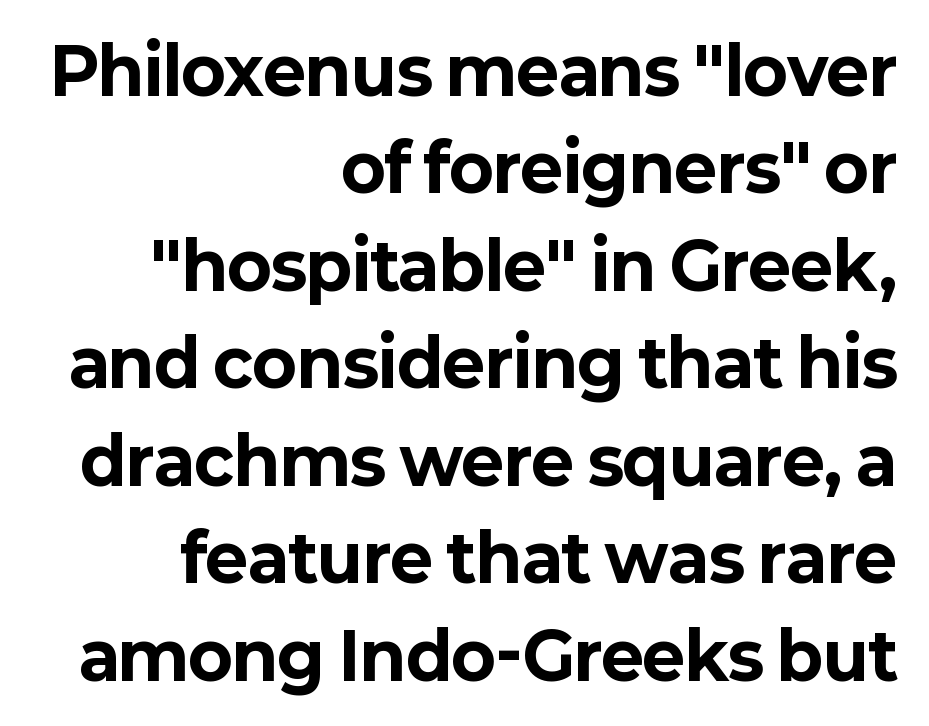
Q: Is the text bold? A: Yes.
Q: Is the text italic (slanted)? A: No, it is upright.
Q: Is the typeface a serif or a sans-serif typeface? A: Sans-serif.
Q: Is the text underlined? A: No.
Q: How is the paragraph aligned? A: Right-aligned.
Q: Is the spacing between letters normal or unusually wide? A: Normal.
Q: Is the spacing between lines tight, normal or loose? A: Normal.
Q: Width (condensed, normal, or wide)? A: Normal.
Q: Stroke contrast? A: Low.
Q: x-height? A: Medium.
Q: Monospaced? A: No.
